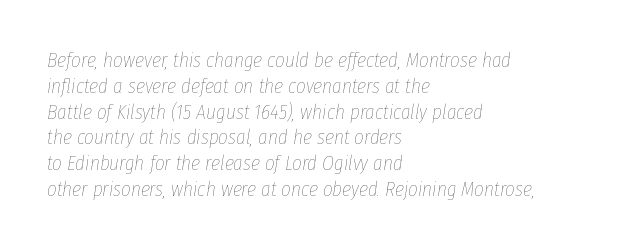
Unbolded letterforms with no extra heft. The specimen reads as italic at a glance. Lines of text with bare space underneath. Observe the ordinary spacing: letters are neighbours, not strangers. These lines stack with their left ends in a neat column.
